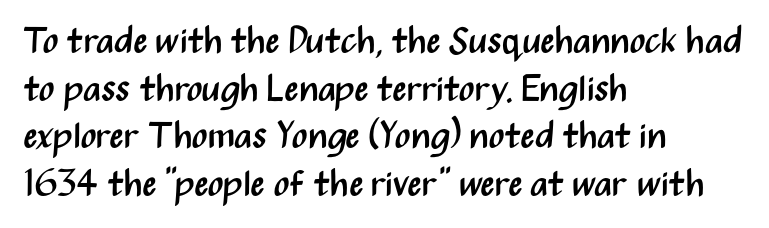
The image shows 37 px regular-weight, condensed sans-serif type, upright; set left-aligned, normal line spacing (1.29x), normal letter spacing, not underlined; medium stroke contrast and a medium x-height.
